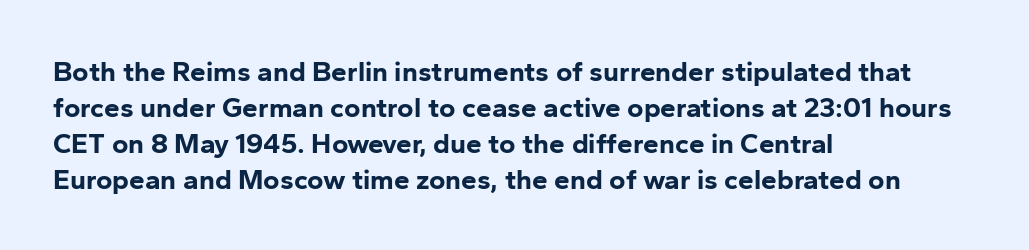
The image shows 28 px bold sans-serif type, upright; set left-aligned, normal line spacing (1.28x), normal letter spacing, not underlined; low stroke contrast and a medium x-height.
